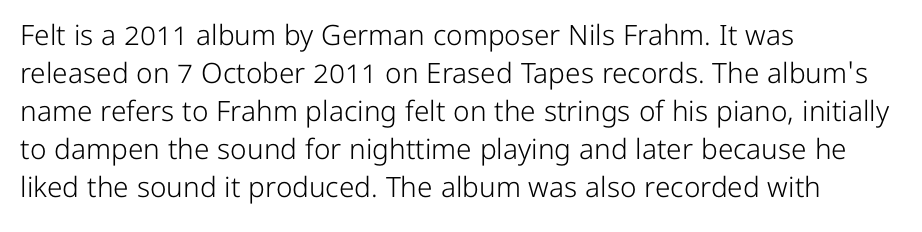
The image shows 28 px light sans-serif type, upright; set left-aligned, normal line spacing (1.36x), normal letter spacing, not underlined; low stroke contrast and a medium x-height.
